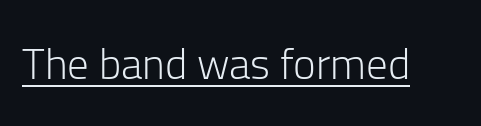
Q: Is the text bold? A: No.
Q: Is the text italic (slanted)? A: No, it is upright.
Q: Is the typeface a serif or a sans-serif typeface? A: Sans-serif.
Q: Is the text underlined? A: Yes.
Q: Is the spacing between letters normal or unusually wide? A: Normal.
Q: Width (condensed, normal, or wide)? A: Normal.
Q: Stroke contrast? A: Low.
Q: x-height? A: Medium.
Q: Monospaced? A: No.
